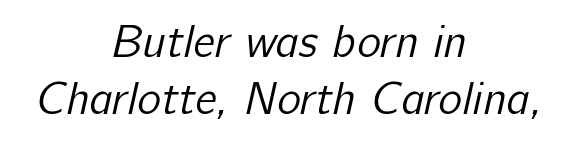
The image shows 45 px regular-weight sans-serif type; set centered, normal line spacing (1.26x), normal letter spacing, not underlined; low stroke contrast and a medium x-height.
